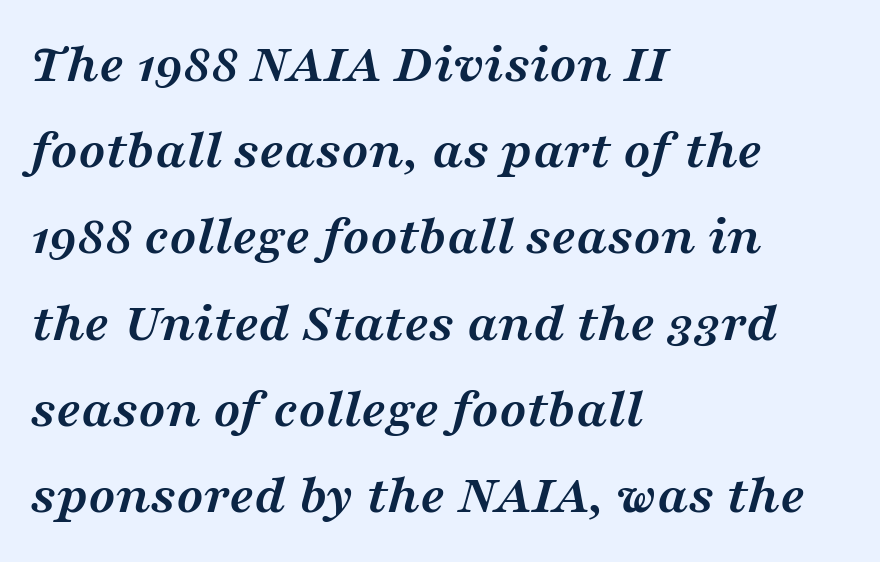
Q: Is the text bold? A: Yes.
Q: Is the text italic (slanted)? A: Yes, it leans right by about 16 degrees.
Q: Is the typeface a serif or a sans-serif typeface? A: Serif.
Q: Is the text underlined? A: No.
Q: How is the paragraph aligned? A: Left-aligned.
Q: Is the spacing between letters normal or unusually wide? A: Normal.
Q: Is the spacing between lines tight, normal or loose? A: Normal.
Q: Width (condensed, normal, or wide)? A: Wide.
Q: Stroke contrast? A: Medium.
Q: x-height? A: Medium.
Q: Monospaced? A: No.
